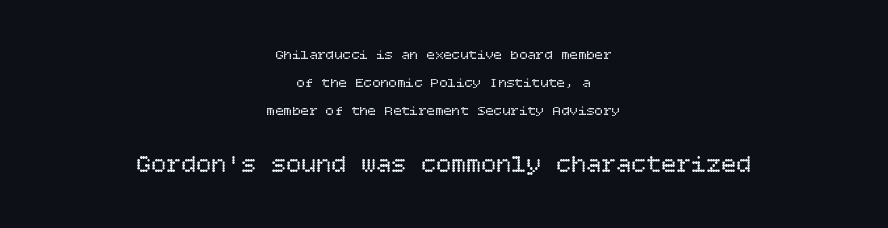
Q: Is the text bold? A: No.
Q: Is the text italic (slanted)? A: No, it is upright.
Q: Is the text underlined? A: No.
Q: How is the paragraph aligned? A: Centered.
Q: Is the spacing between letters normal or unusually wide? A: Normal.
Q: Is the spacing between lines tight, normal or loose? A: Loose.
Q: Which block of text is set in a larger size, the first (top) or the second (bottom)? A: The second (bottom) one.
